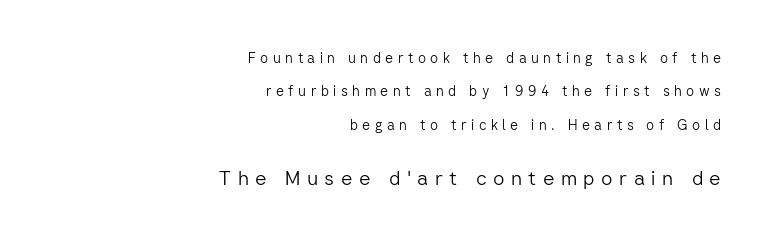
These lines have a slow, spaced-out rhythm from letter to letter. Bare-footed words on every line. The strokes carry an ordinary text weight at most. If you measured baseline to baseline, you'd find a long distance.
